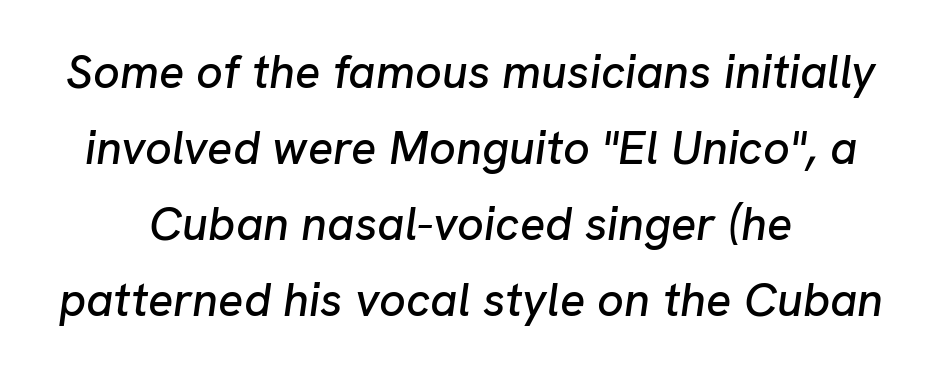
Plain, unruled lines of type. The passage shown is typed in a proportional face where columns would drift. Spacing between characters is what you'd get straight out of the box. Characters are canted at an angle relative to the baseline's perpendicular.
